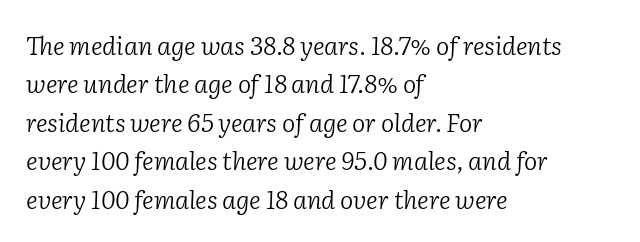
The image shows 25 px text type, italic (leaning right); set left-aligned, normal line spacing (1.54x), normal letter spacing, not underlined.
